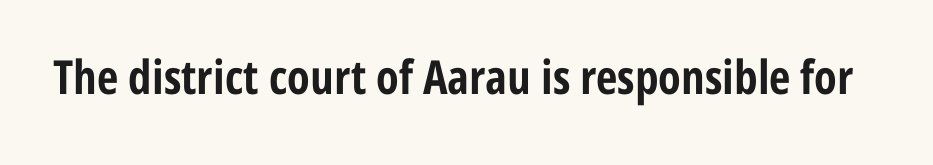
Q: Is the text bold? A: Yes.
Q: Is the text italic (slanted)? A: No, it is upright.
Q: Is the typeface a serif or a sans-serif typeface? A: Sans-serif.
Q: Is the text underlined? A: No.
Q: Is the spacing between letters normal or unusually wide? A: Normal.
Q: Width (condensed, normal, or wide)? A: Condensed.
Q: Stroke contrast? A: Low.
Q: x-height? A: Medium.
Q: Monospaced? A: No.
